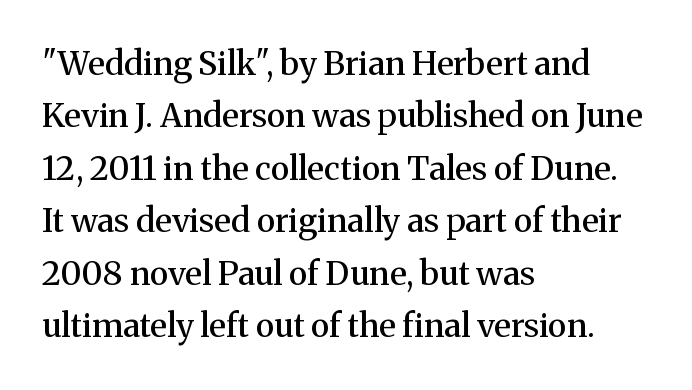
The image shows 33 px semibold serif type, upright; set left-aligned, normal line spacing (1.59x), normal letter spacing, not underlined; medium stroke contrast and a medium x-height.
